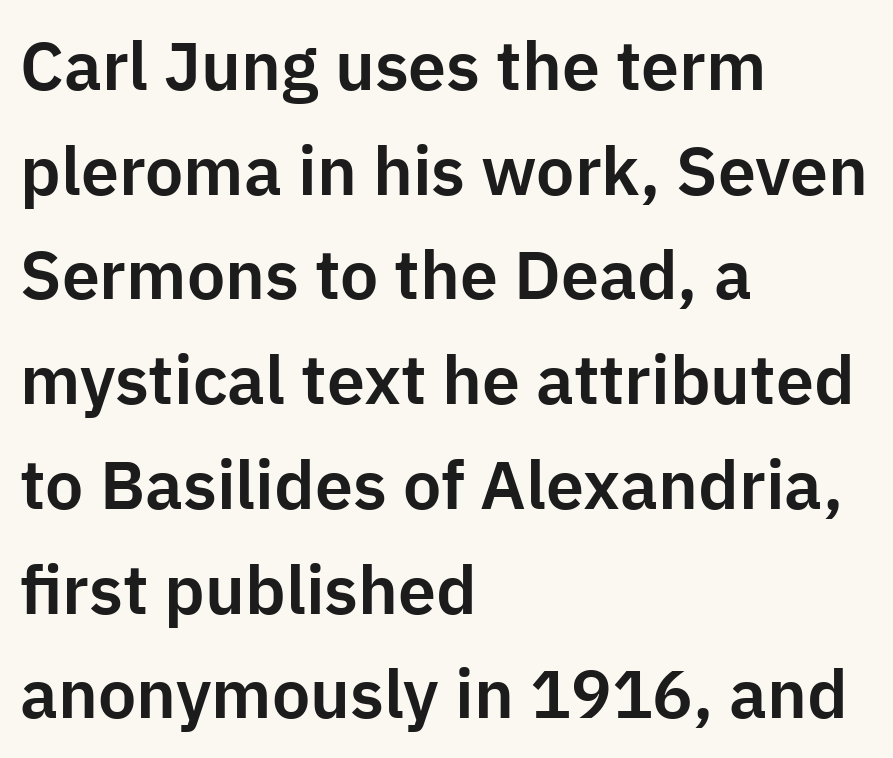
{"serif": "no", "italic": "no", "width": "normal", "stroke_contrast": "low", "x_height": "medium", "monospaced": "no", "underline": "no", "align": "left", "line_spacing": "normal", "line_spacing_ratio": 1.54, "letter_spacing": "normal", "letter_spacing_em": 0.0, "glyph_px": 68}
